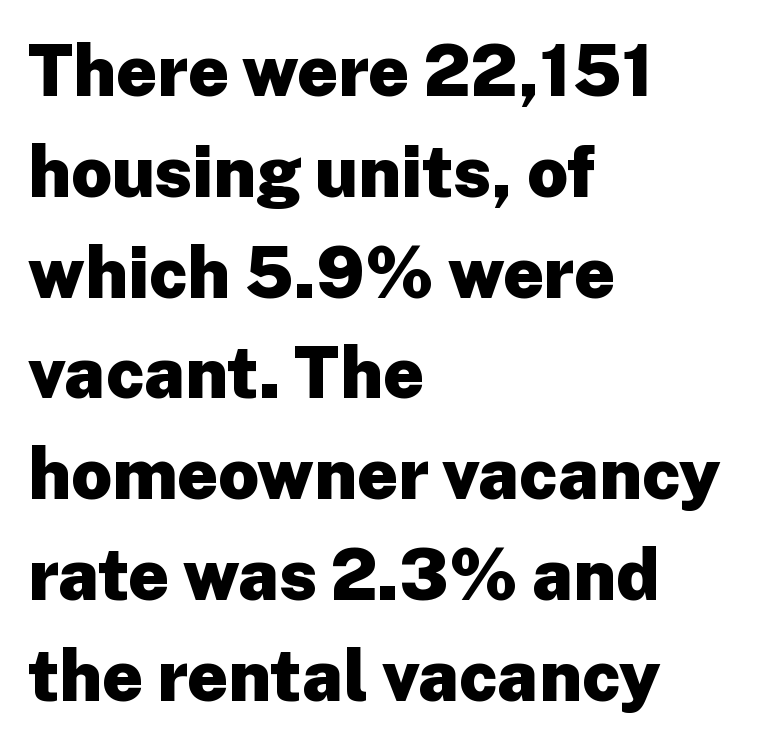
{"serif": "no", "italic": "no", "bold": "yes", "weight": "heavy", "width": "normal", "stroke_contrast": "low", "x_height": "medium", "monospaced": "no", "underline": "no", "align": "left", "line_spacing": "normal", "line_spacing_ratio": 1.42, "letter_spacing": "normal", "letter_spacing_em": 0.0, "glyph_px": 71}
